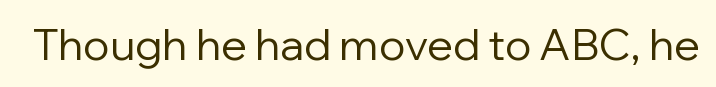
The image shows 43 px regular-weight sans-serif type, upright; set normal letter spacing, not underlined; low stroke contrast and a medium x-height.
